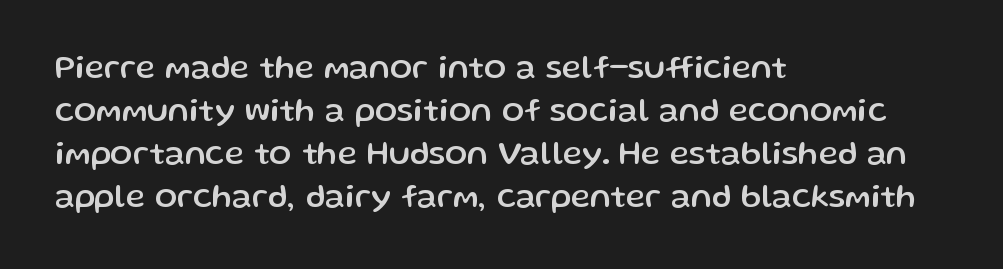
{"serif": "no", "italic": "no", "width": "normal", "stroke_contrast": "low", "x_height": "medium", "monospaced": "no", "underline": "no", "align": "left", "line_spacing": "normal", "line_spacing_ratio": 1.3, "letter_spacing": "normal", "letter_spacing_em": 0.0, "glyph_px": 33}
